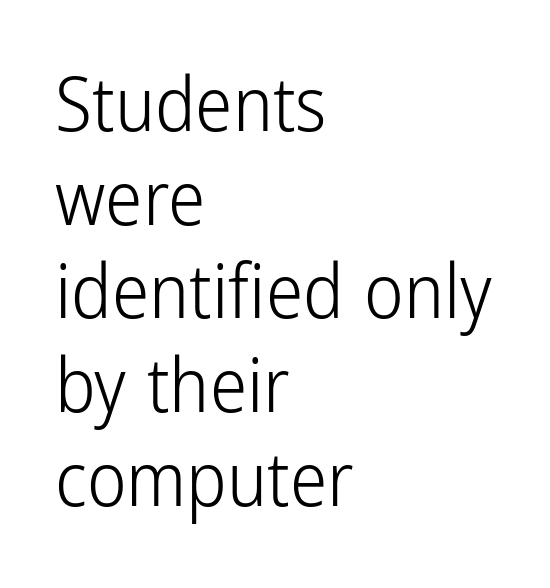
Q: Is the text bold? A: No.
Q: Is the text italic (slanted)? A: No, it is upright.
Q: Is the typeface a serif or a sans-serif typeface? A: Sans-serif.
Q: Is the text underlined? A: No.
Q: How is the paragraph aligned? A: Left-aligned.
Q: Is the spacing between letters normal or unusually wide? A: Normal.
Q: Is the spacing between lines tight, normal or loose? A: Normal.
Q: Width (condensed, normal, or wide)? A: Condensed.
Q: Stroke contrast? A: Low.
Q: x-height? A: Medium.
Q: Monospaced? A: No.
